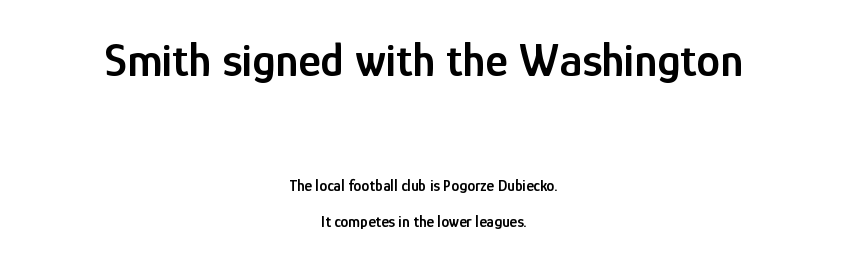
Proportional: the letters do not fall into vertical columns. Alignment: centered. Has an underline been added? It has not. The passage shown is semibold, sitting just below true bold.
